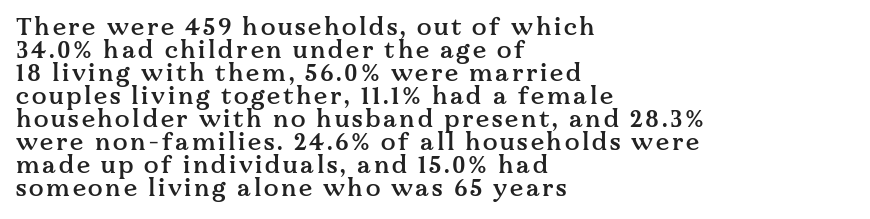
{"italic": "no", "bold": "semi", "underline": "no", "align": "left", "line_spacing": "tight", "line_spacing_ratio": 0.96, "glyph_px": 24}
